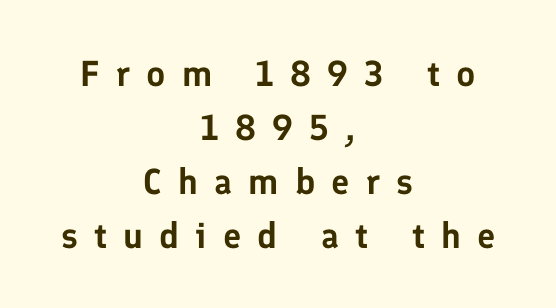
The image shows 36 px sans-serif type, upright; set centered, normal line spacing (1.5x), unusually wide letter spacing (+0.45 em), not underlined; low stroke contrast and a medium x-height.
